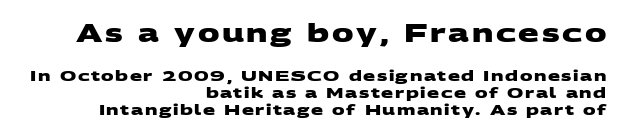
Notice how thick the strokes are: this is what a full bold looks like. Which of the two is more prominent by size? The first, at the top. A flush-right, rag-left setting is used for this passage. The space beneath each line is pristine and unruled.
